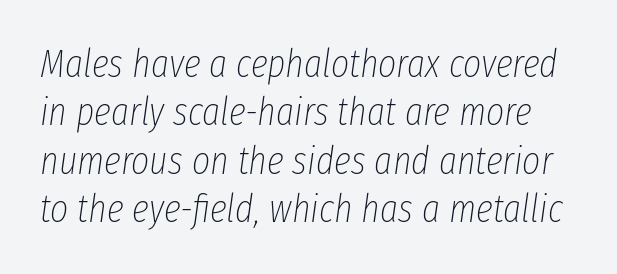
Characters are canted at an angle relative to the baseline's perpendicular. The rendering uses natural spacing where letterforms have individual widths. The space directly below the letters is spotless. Tracking value appears to be zero — textbook default spacing. No extra ink here — the face is not bold.
